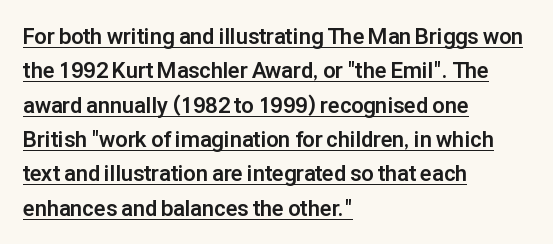
The image shows 22 px bold type, upright; set left-aligned, normal line spacing (1.56x), normal letter spacing, underlined.
